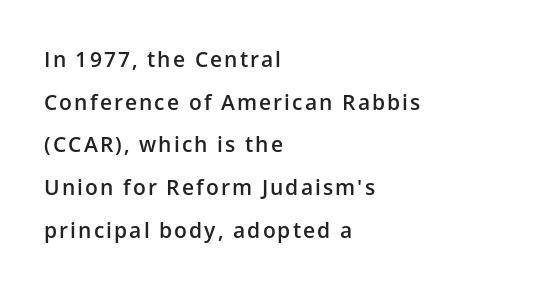
Q: Is the text bold? A: Semi-bold.
Q: Is the text italic (slanted)? A: No, it is upright.
Q: Is the text underlined? A: No.
Q: How is the paragraph aligned? A: Left-aligned.
Q: Is the spacing between lines tight, normal or loose? A: Loose.
